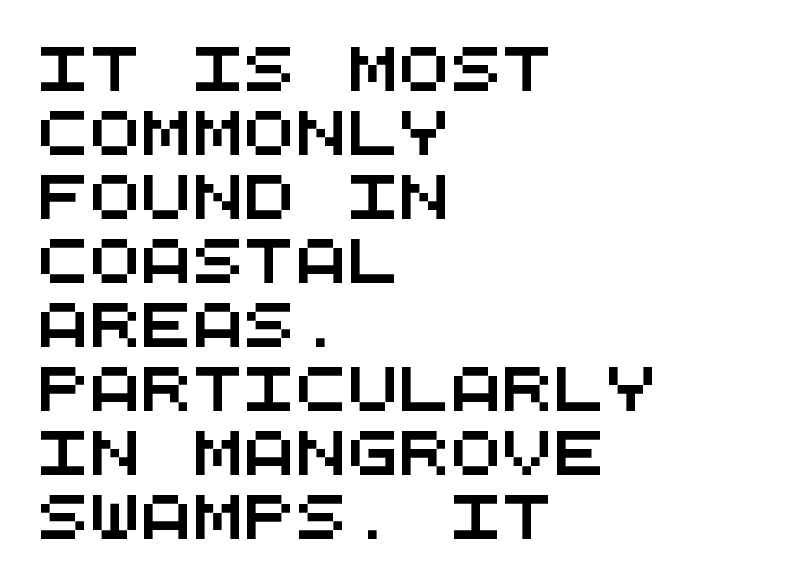
Q: Is the typeface a serif or a sans-serif typeface? A: Sans-serif.
Q: Is the text underlined? A: No.
Q: How is the paragraph aligned? A: Left-aligned.
Q: Is the spacing between letters normal or unusually wide? A: Normal.
Q: Is the spacing between lines tight, normal or loose? A: Normal.
Q: Width (condensed, normal, or wide)? A: Wide.
Q: Stroke contrast? A: Medium.
Q: x-height? A: Large.
Q: Monospaced? A: Yes.
